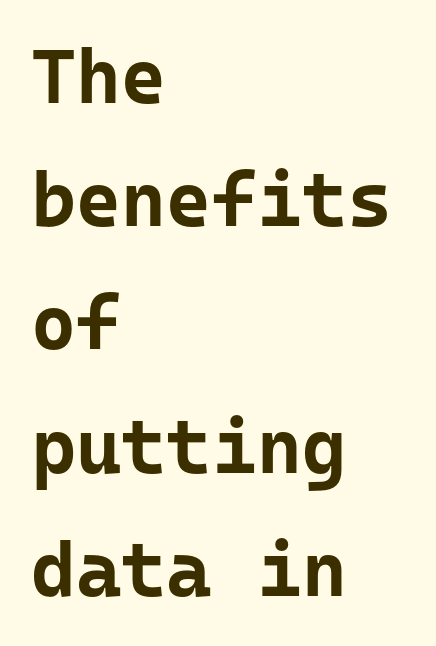
Q: Is the text bold? A: Yes.
Q: Is the text italic (slanted)? A: No, it is upright.
Q: Is the typeface a serif or a sans-serif typeface? A: Sans-serif.
Q: Is the text underlined? A: No.
Q: How is the paragraph aligned? A: Left-aligned.
Q: Is the spacing between letters normal or unusually wide? A: Normal.
Q: Is the spacing between lines tight, normal or loose? A: Normal.
Q: Width (condensed, normal, or wide)? A: Normal.
Q: Stroke contrast? A: Low.
Q: x-height? A: Medium.
